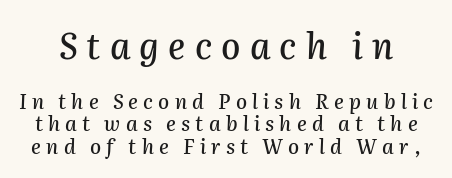
Q: Is the text italic (slanted)? A: Yes, it leans right by about 2 degrees.
Q: Is the text underlined? A: No.
Q: Is the spacing between letters normal or unusually wide? A: Unusually wide.
Q: Is the spacing between lines tight, normal or loose? A: Tight.
Q: Which block of text is set in a larger size, the first (top) or the second (bottom)? A: The first (top) one.
Q: Width (condensed, normal, or wide)? A: Normal.
Q: Stroke contrast? A: Medium.
Q: x-height? A: Medium.
Q: Monospaced? A: No.
